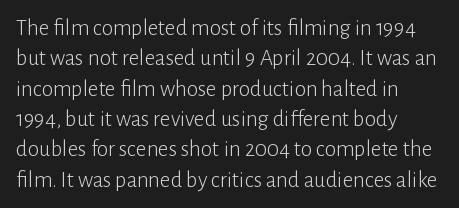
The image shows 23 px text type, upright; set left-aligned, normal line spacing (1.32x), normal letter spacing, not underlined.
